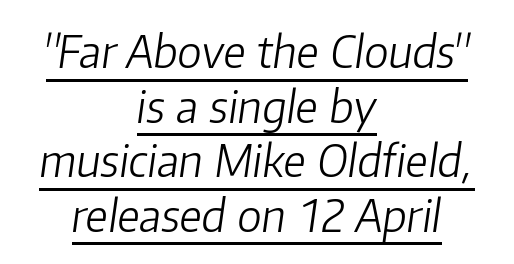
Q: Is the text bold? A: No.
Q: Is the text italic (slanted)? A: Yes, it leans right by about 8 degrees.
Q: Is the text underlined? A: Yes.
Q: How is the paragraph aligned? A: Centered.
Q: Is the spacing between letters normal or unusually wide? A: Normal.
Q: Width (condensed, normal, or wide)? A: Normal.
Q: Stroke contrast? A: Low.
Q: x-height? A: Medium.
Q: Monospaced? A: No.
